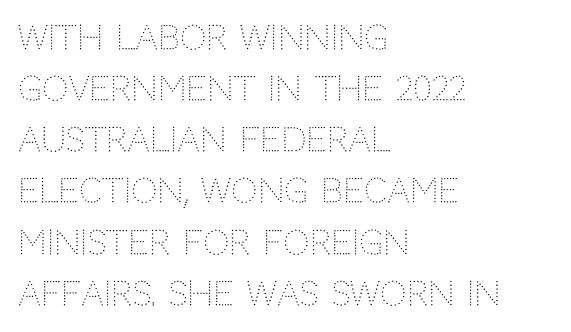
Q: Is the text bold? A: No.
Q: Is the text italic (slanted)? A: No, it is upright.
Q: Is the typeface a serif or a sans-serif typeface? A: Sans-serif.
Q: Is the text underlined? A: No.
Q: How is the paragraph aligned? A: Left-aligned.
Q: Is the spacing between letters normal or unusually wide? A: Normal.
Q: Is the spacing between lines tight, normal or loose? A: Normal.
Q: Width (condensed, normal, or wide)? A: Normal.
Q: Stroke contrast? A: Low.
Q: x-height? A: Large.
Q: Monospaced? A: No.
